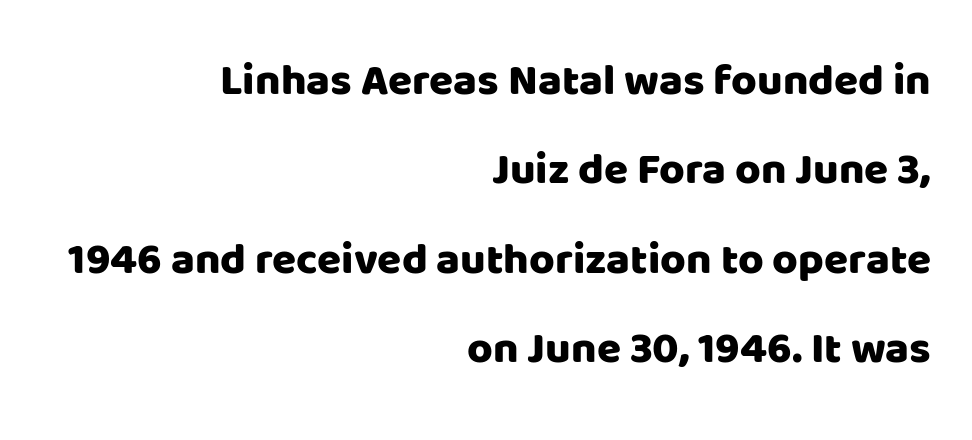
The image shows 44 px sans-serif type, upright; set right-aligned, loose line spacing (2.03x), normal letter spacing, not underlined; low stroke contrast and a large x-height.
